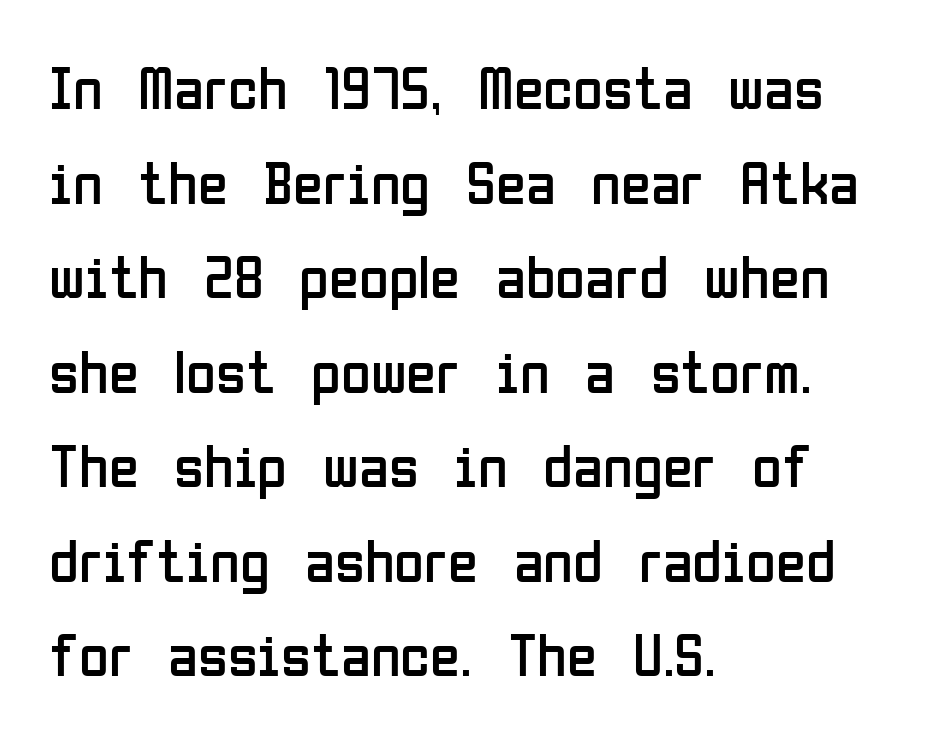
{"serif": "no", "italic": "no", "bold": "no", "weight": "regular", "width": "condensed", "stroke_contrast": "low", "x_height": "medium", "monospaced": "no", "underline": "no", "align": "left", "line_spacing": "normal", "line_spacing_ratio": 1.55, "letter_spacing": "normal", "letter_spacing_em": 0.0, "glyph_px": 61}
